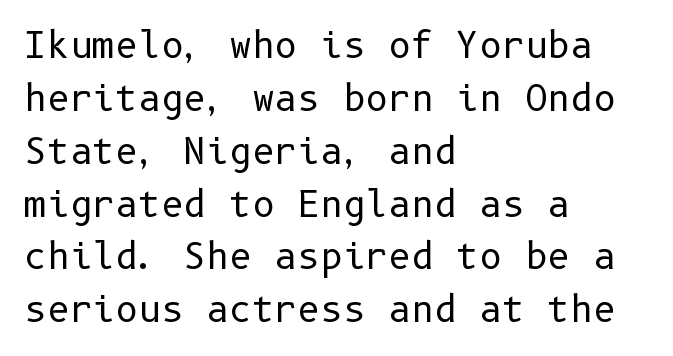
Q: Is the text bold? A: No.
Q: Is the text italic (slanted)? A: No, it is upright.
Q: Is the typeface a serif or a sans-serif typeface? A: Sans-serif.
Q: Is the text underlined? A: No.
Q: How is the paragraph aligned? A: Left-aligned.
Q: Is the spacing between letters normal or unusually wide? A: Normal.
Q: Is the spacing between lines tight, normal or loose? A: Normal.
Q: Width (condensed, normal, or wide)? A: Normal.
Q: Stroke contrast? A: Low.
Q: x-height? A: Medium.
